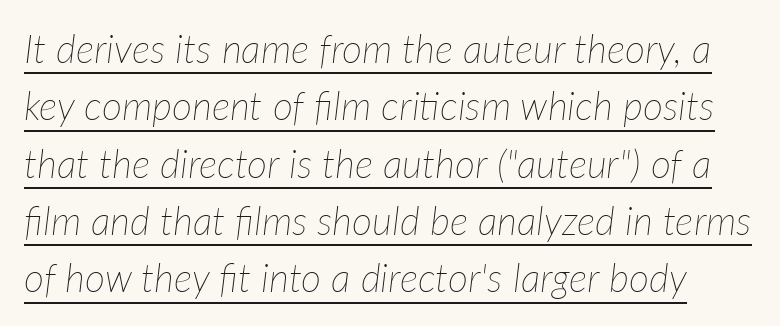
{"italic": "yes", "lean": "right", "slant_degrees": 7, "bold": "no", "weight": "thin", "width": "normal", "stroke_contrast": "low", "x_height": "medium", "monospaced": "no", "underline": "yes", "line_spacing": "normal", "line_spacing_ratio": 1.47, "letter_spacing": "normal", "letter_spacing_em": 0.0, "glyph_px": 39}
